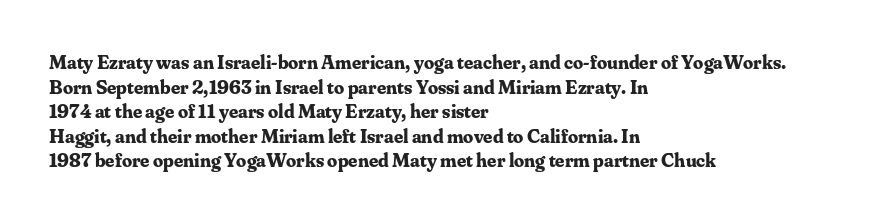
Q: Is the text bold? A: Yes.
Q: Is the text italic (slanted)? A: No, it is upright.
Q: Is the text underlined? A: No.
Q: How is the paragraph aligned? A: Left-aligned.
Q: Is the spacing between letters normal or unusually wide? A: Normal.
